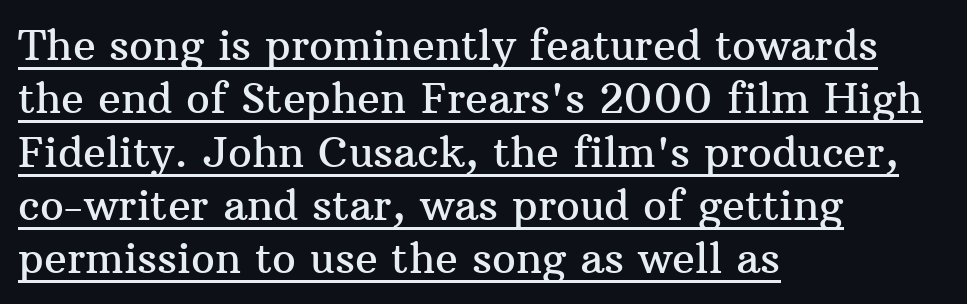
Character widths vary here, with narrow letters taking less room than wide ones. Unlike a clean sans, this face finishes its strokes with serifs. Is there any slant? The stems are plumb. Underlining? Definitely there.
